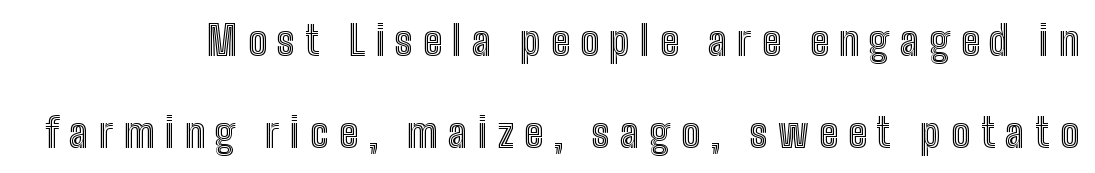
The image shows 40 px condensed type, upright; set loose line spacing (2.29x), unusually wide letter spacing (+0.26 em), not underlined; a medium x-height.
